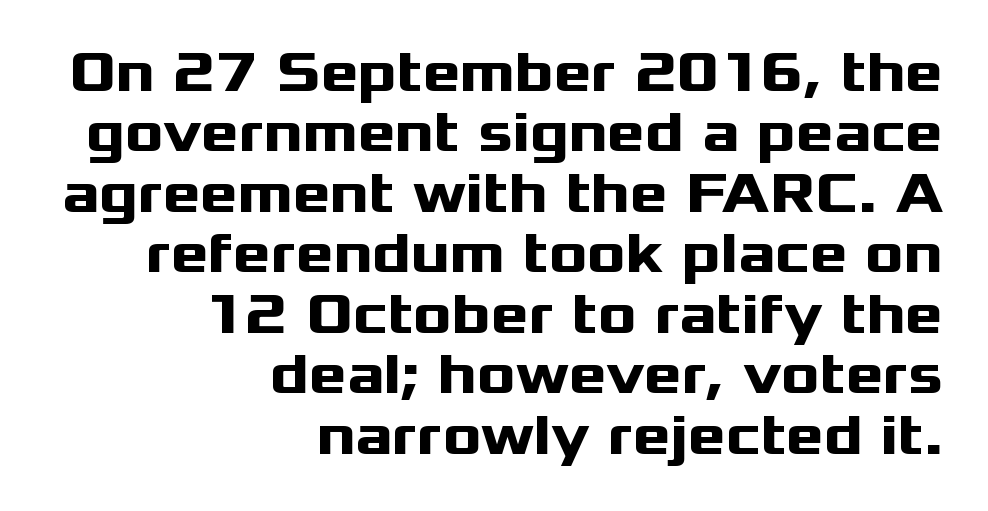
Q: Is the text bold? A: Yes.
Q: Is the text italic (slanted)? A: No, it is upright.
Q: Is the typeface a serif or a sans-serif typeface? A: Sans-serif.
Q: Is the text underlined? A: No.
Q: How is the paragraph aligned? A: Right-aligned.
Q: Is the spacing between letters normal or unusually wide? A: Normal.
Q: Is the spacing between lines tight, normal or loose? A: Tight.
Q: Width (condensed, normal, or wide)? A: Wide.
Q: Stroke contrast? A: Medium.
Q: x-height? A: Medium.
Q: Monospaced? A: No.
